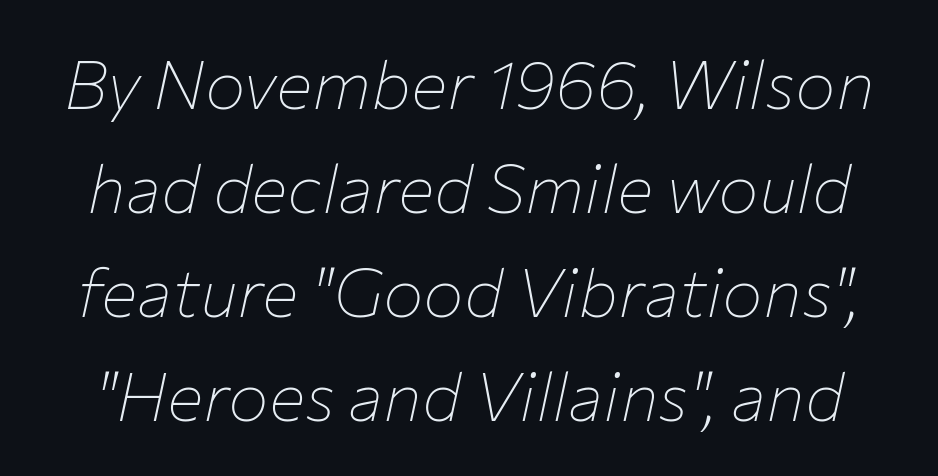
Rendered with sloped, italic letterforms. Quick note: interline space is typical. Vertical stems look standard width or narrower in stroke. Words appear dense and cohesive because spacing is normal. These lines are rendered in a variable-pitch font. Check under the words: just untouched page.
